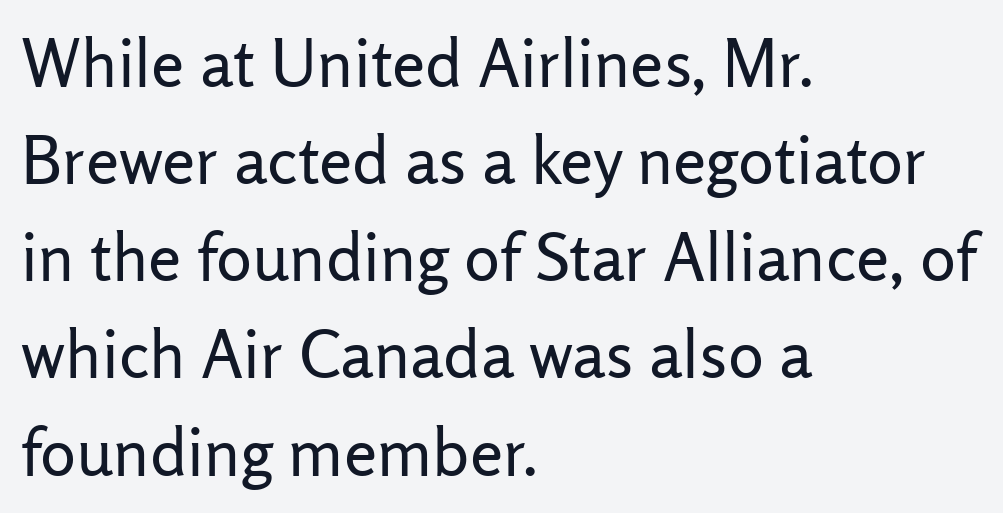
{"serif": "no", "italic": "no", "bold": "no", "weight": "regular", "width": "normal", "stroke_contrast": "low", "x_height": "medium", "monospaced": "no", "underline": "no", "align": "left", "line_spacing": "normal", "line_spacing_ratio": 1.45, "letter_spacing": "normal", "letter_spacing_em": 0.0, "glyph_px": 67}
